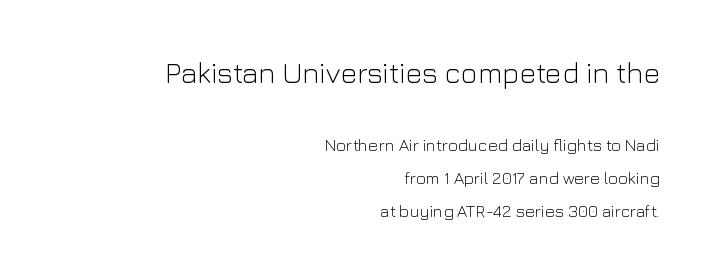
{"serif": "no", "italic": "no", "bold": "no", "weight": "light", "width": "normal", "stroke_contrast": "low", "x_height": "medium", "monospaced": "no", "underline": "no", "align": "right", "line_spacing": "loose", "line_spacing_ratio": 1.93, "letter_spacing": "normal", "letter_spacing_em": 0.0, "larger_block": "first", "size_ratio": 1.71, "glyph_px": 29}
